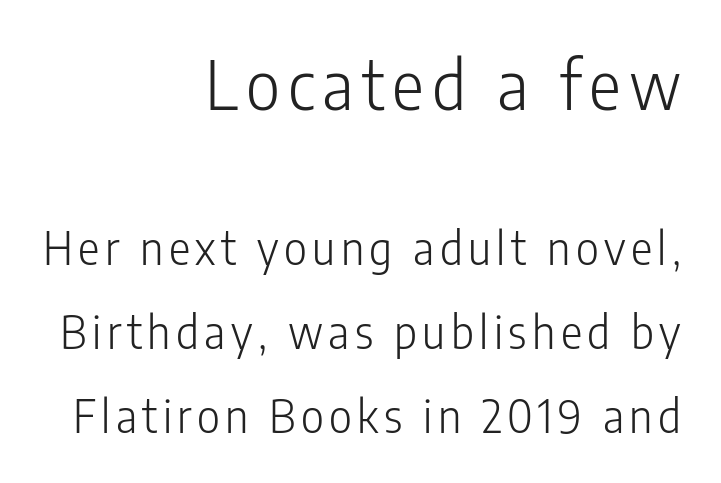
These two chunks differ in scale, with the top chunk taking the larger measure. The letters look calm and open, with moderate or lighter stems. Type style note: lacks serifs. Each letter keeps its own natural width here, so spacing adapts to shape. The typesetter chose a ragged-left arrangement here. The specimen reads as upright at a glance.
